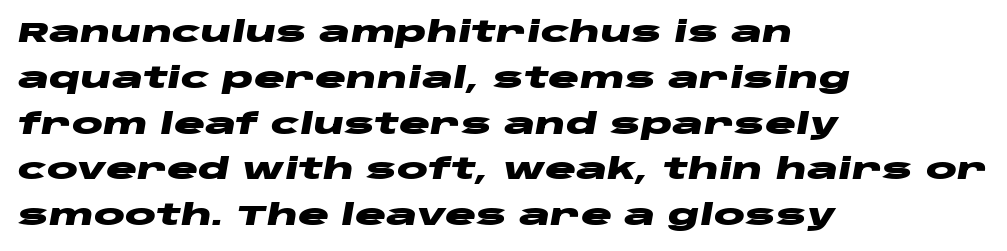
The rendering uses a bold face; every stroke is thick and dark. Casual observation: everything's shoved over to the left. No extra tracking has been applied to these lines. Check the space under the baseline: it is left empty.
